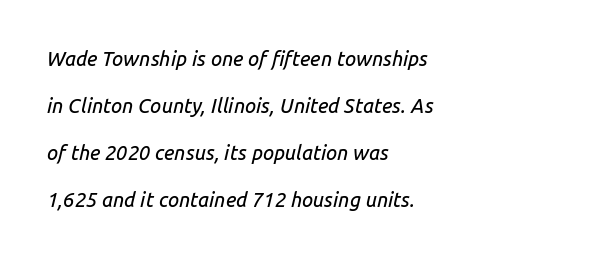
{"italic": "yes", "lean": "right", "slant_degrees": 14, "underline": "no", "align": "left", "line_spacing": "loose", "line_spacing_ratio": 2.35, "letter_spacing": "normal", "letter_spacing_em": 0.0, "glyph_px": 20}
